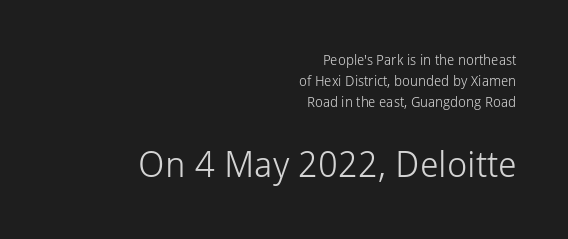
Right-aligned paragraph, ragged on the left. Characters follow at the spacing the type designer built in. Is there any slant? The stems are plumb. Proportional: the letters do not fall into vertical columns. Typographically, this falls in the sans-serif category. Size contrast runs from small at the top to large at the bottom.
